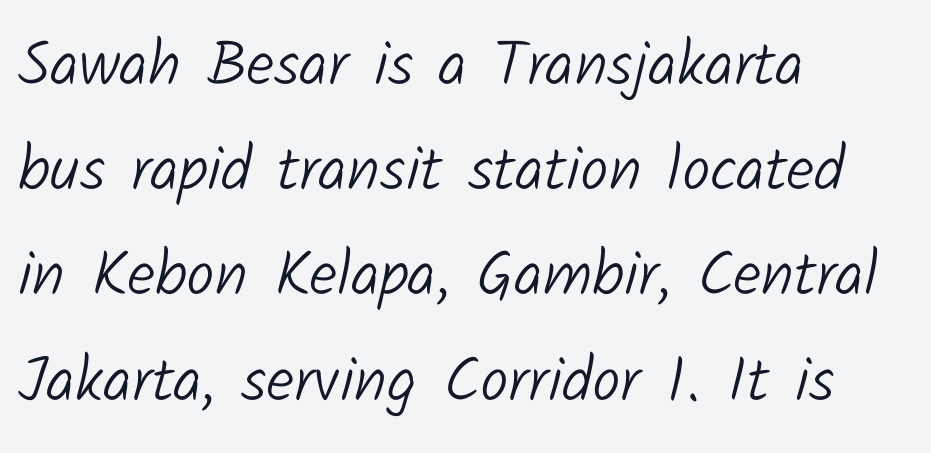
Q: Is the text bold? A: No.
Q: Is the typeface a serif or a sans-serif typeface? A: Sans-serif.
Q: Is the text underlined? A: No.
Q: How is the paragraph aligned? A: Left-aligned.
Q: Is the spacing between letters normal or unusually wide? A: Normal.
Q: Is the spacing between lines tight, normal or loose? A: Normal.
Q: Width (condensed, normal, or wide)? A: Normal.
Q: Stroke contrast? A: Low.
Q: x-height? A: Medium.
Q: Monospaced? A: No.
